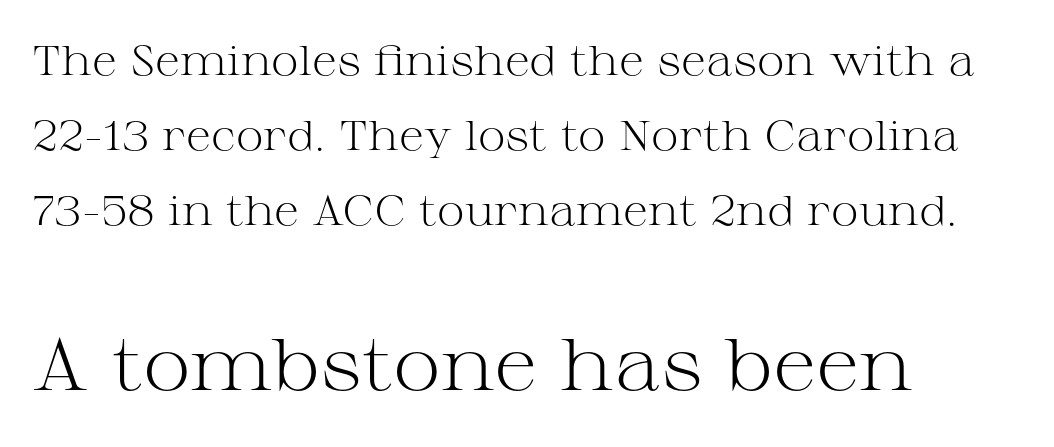
The image shows 73 px light, wide serif type, upright; set left-aligned, line spacing 1.78x, normal letter spacing, not underlined; the second (bottom) block is 1.74x larger; medium stroke contrast and a medium x-height.
